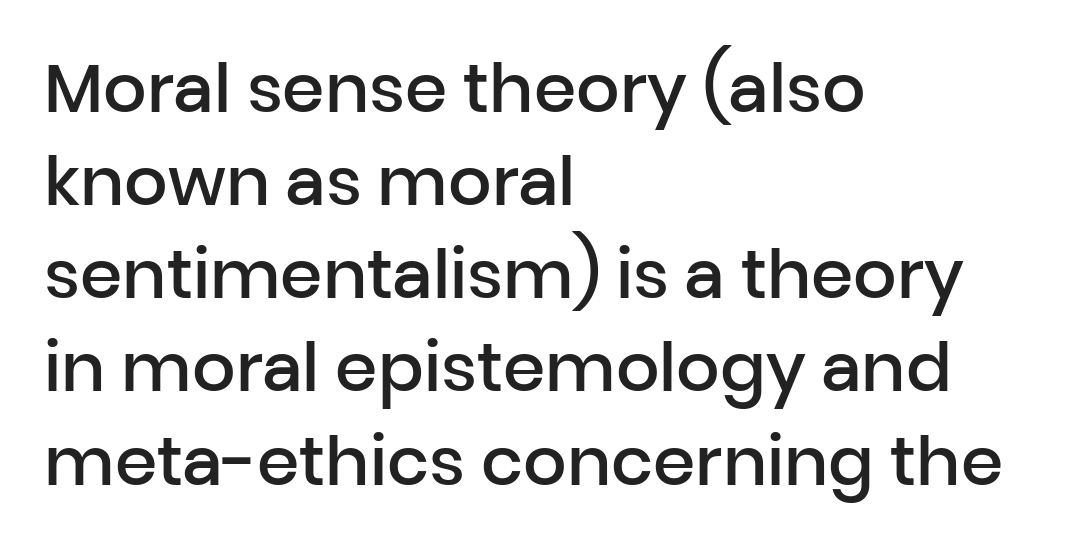
{"serif": "no", "italic": "no", "bold": "semi", "weight": "semibold", "width": "normal", "stroke_contrast": "low", "x_height": "medium", "monospaced": "no", "underline": "no", "align": "left", "line_spacing": "normal", "line_spacing_ratio": 1.37, "letter_spacing": "normal", "letter_spacing_em": 0.0, "glyph_px": 68}
